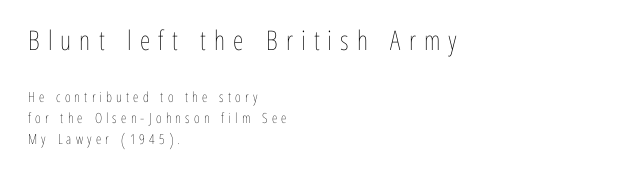
Q: Is the text bold? A: No.
Q: Is the text italic (slanted)? A: No, it is upright.
Q: Is the text underlined? A: No.
Q: How is the paragraph aligned? A: Left-aligned.
Q: Is the spacing between letters normal or unusually wide? A: Unusually wide.
Q: Is the spacing between lines tight, normal or loose? A: Normal.
Q: Which block of text is set in a larger size, the first (top) or the second (bottom)? A: The first (top) one.
